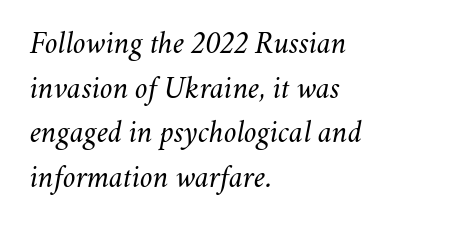
Q: Is the text bold? A: No.
Q: Is the text italic (slanted)? A: Yes, it leans right by about 11 degrees.
Q: Is the text underlined? A: No.
Q: How is the paragraph aligned? A: Left-aligned.
Q: Is the spacing between letters normal or unusually wide? A: Normal.
Q: Is the spacing between lines tight, normal or loose? A: Normal.
Q: Width (condensed, normal, or wide)? A: Normal.
Q: Stroke contrast? A: Medium.
Q: x-height? A: Small.
Q: Monospaced? A: No.
